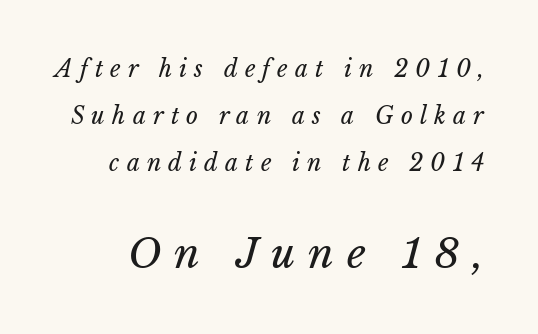
The image shows 41 px regular-weight type; set loose line spacing (2.04x), unusually wide letter spacing (+0.31 em), not underlined; the second (bottom) block is 1.78x larger; low stroke contrast and a medium x-height.
